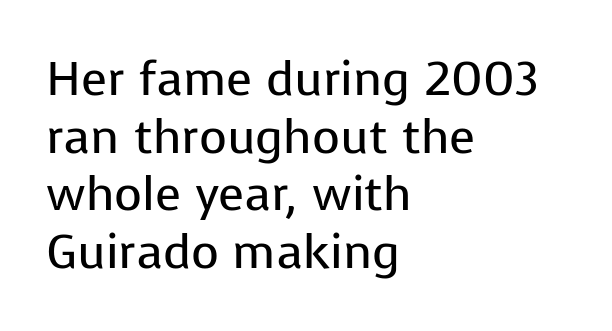
Q: Is the text bold? A: No.
Q: Is the text italic (slanted)? A: No, it is upright.
Q: Is the typeface a serif or a sans-serif typeface? A: Sans-serif.
Q: Is the text underlined? A: No.
Q: How is the paragraph aligned? A: Left-aligned.
Q: Is the spacing between letters normal or unusually wide? A: Normal.
Q: Width (condensed, normal, or wide)? A: Normal.
Q: Stroke contrast? A: Low.
Q: x-height? A: Medium.
Q: Monospaced? A: No.
